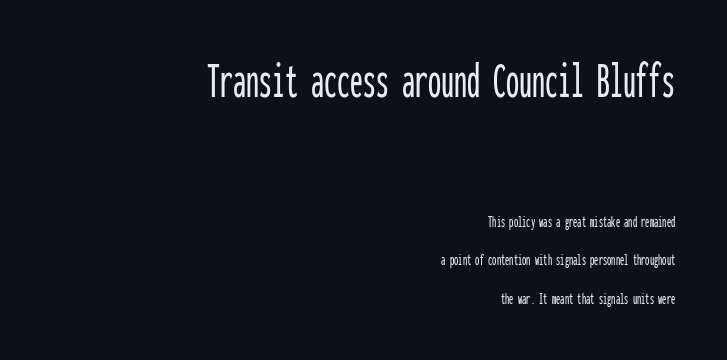
Q: Is the text italic (slanted)? A: No, it is upright.
Q: Is the typeface a serif or a sans-serif typeface? A: Sans-serif.
Q: Is the text underlined? A: No.
Q: How is the paragraph aligned? A: Right-aligned.
Q: Is the spacing between letters normal or unusually wide? A: Normal.
Q: Is the spacing between lines tight, normal or loose? A: Loose.
Q: Which block of text is set in a larger size, the first (top) or the second (bottom)? A: The first (top) one.
Q: Width (condensed, normal, or wide)? A: Condensed.
Q: Stroke contrast? A: Low.
Q: x-height? A: Medium.
Q: Monospaced? A: Yes.
